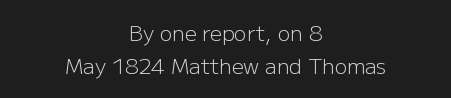
Q: Is the text bold? A: No.
Q: Is the text italic (slanted)? A: No, it is upright.
Q: Is the text underlined? A: No.
Q: How is the paragraph aligned? A: Centered.
Q: Is the spacing between letters normal or unusually wide? A: Normal.
Q: Is the spacing between lines tight, normal or loose? A: Normal.
